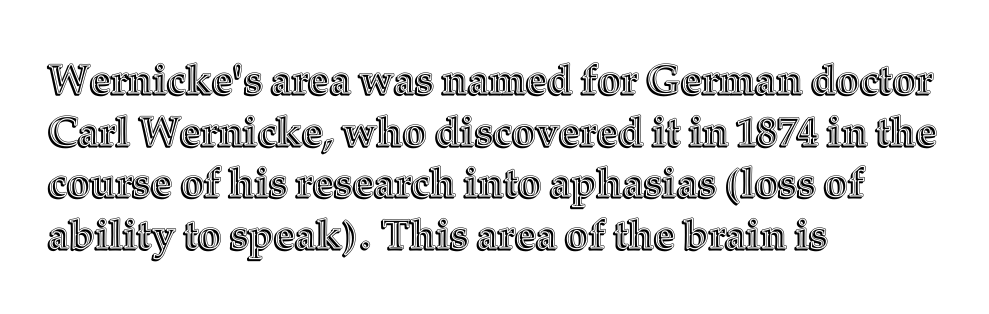
{"italic": "no", "width": "normal", "x_height": "medium", "monospaced": "no", "underline": "no", "align": "left", "line_spacing": "normal", "line_spacing_ratio": 1.26, "letter_spacing": "normal", "letter_spacing_em": 0.0, "glyph_px": 41}
